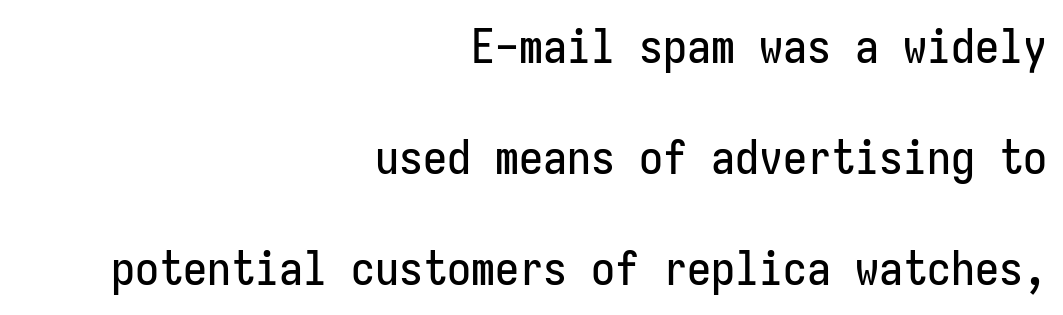
If you drew a ruler down the right edge, every line would touch it. What stands out about the letter spacing? Nothing — it is the standard amount. Font category for this specimen: sans-serif. A typesetter would mark this as roman, not italic. The space beneath each line is pristine and unruled.
